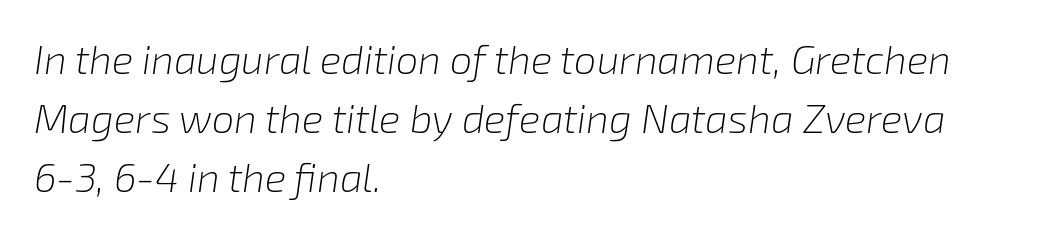
{"italic": "yes", "lean": "right", "slant_degrees": 8, "bold": "no", "weight": "light", "width": "normal", "stroke_contrast": "low", "x_height": "medium", "monospaced": "no", "underline": "no", "align": "left", "line_spacing": "normal", "line_spacing_ratio": 1.47, "letter_spacing": "normal", "letter_spacing_em": 0.0, "glyph_px": 40}
